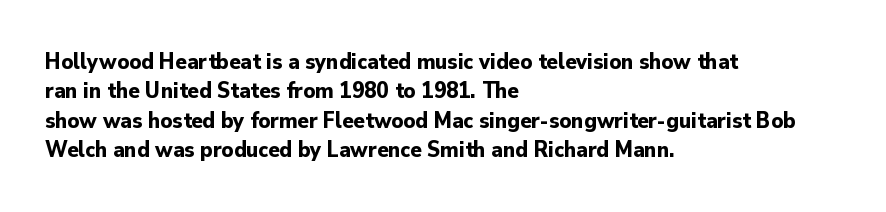
The image shows 23 px bold type, upright; set left-aligned, normal line spacing (1.28x), normal letter spacing, not underlined.
